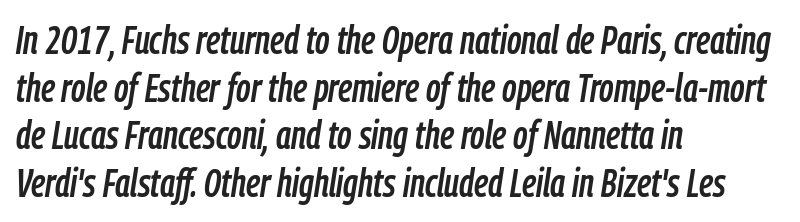
Q: Is the text italic (slanted)? A: Yes, it leans right by about 9 degrees.
Q: Is the text underlined? A: No.
Q: How is the paragraph aligned? A: Left-aligned.
Q: Is the spacing between letters normal or unusually wide? A: Normal.
Q: Width (condensed, normal, or wide)? A: Condensed.
Q: Stroke contrast? A: Low.
Q: x-height? A: Medium.
Q: Monospaced? A: No.
